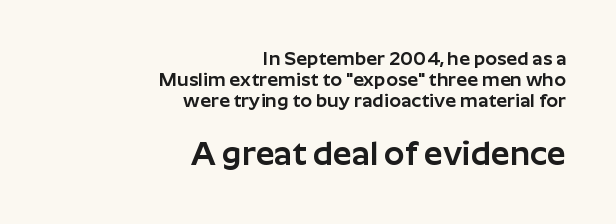
Q: Is the text italic (slanted)? A: No, it is upright.
Q: Is the typeface a serif or a sans-serif typeface? A: Sans-serif.
Q: Is the text underlined? A: No.
Q: How is the paragraph aligned? A: Right-aligned.
Q: Is the spacing between letters normal or unusually wide? A: Normal.
Q: Is the spacing between lines tight, normal or loose? A: Tight.
Q: Which block of text is set in a larger size, the first (top) or the second (bottom)? A: The second (bottom) one.
Q: Width (condensed, normal, or wide)? A: Normal.
Q: Stroke contrast? A: Low.
Q: x-height? A: Medium.
Q: Monospaced? A: No.
